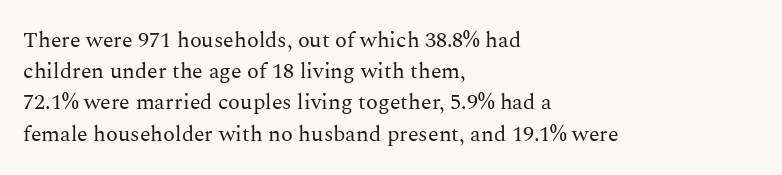
{"italic": "no", "bold": "no", "underline": "no", "align": "left", "line_spacing": "normal", "line_spacing_ratio": 1.42, "letter_spacing": "normal", "letter_spacing_em": 0.0, "glyph_px": 22}
